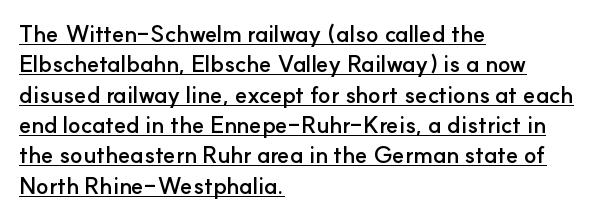
The image shows 23 px bold type, upright; set left-aligned, normal line spacing (1.32x), normal letter spacing, underlined.
